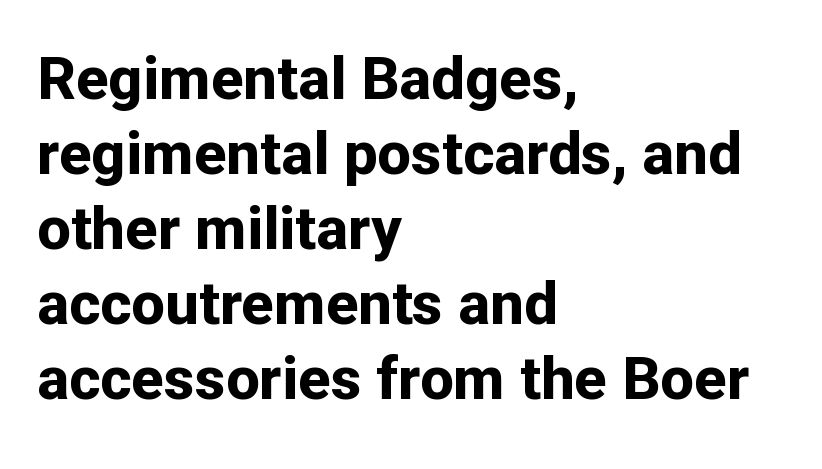
{"serif": "no", "italic": "no", "bold": "yes", "weight": "bold", "width": "normal", "stroke_contrast": "low", "x_height": "medium", "monospaced": "no", "underline": "no", "align": "left", "line_spacing": "normal", "line_spacing_ratio": 1.25, "letter_spacing": "normal", "letter_spacing_em": 0.0, "glyph_px": 60}
